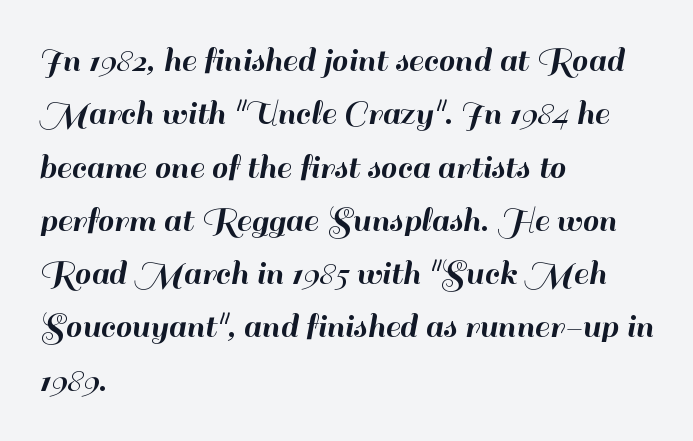
{"serif": "no", "width": "normal", "stroke_contrast": "high", "x_height": "small", "monospaced": "no", "underline": "no", "align": "left", "line_spacing": "normal", "line_spacing_ratio": 1.44, "letter_spacing": "normal", "letter_spacing_em": 0.0, "glyph_px": 37}
